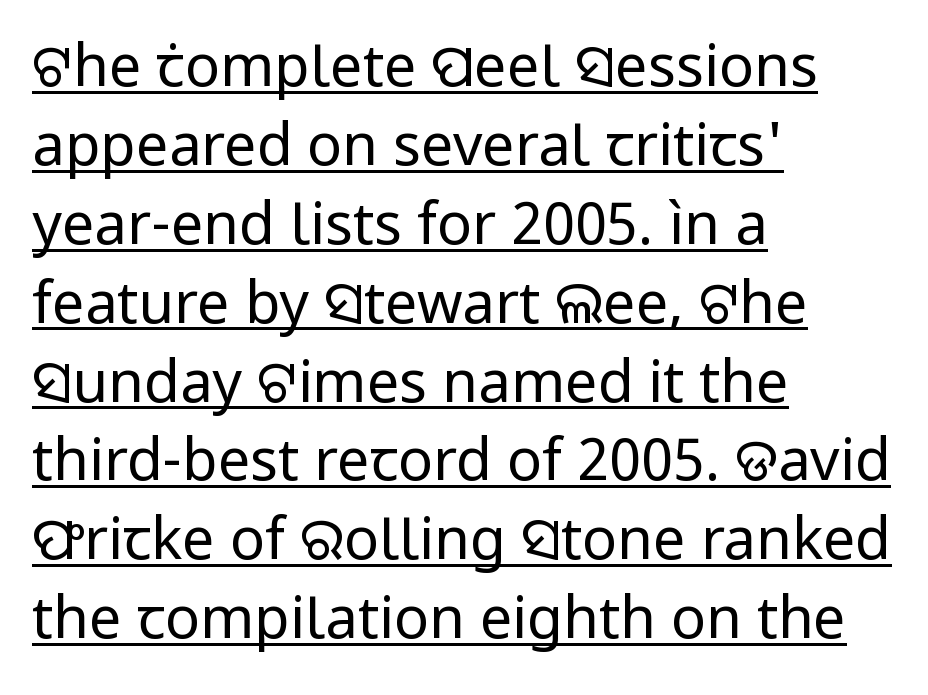
The image shows 58 px regular-weight sans-serif type, upright; set left-aligned, normal line spacing (1.36x), normal letter spacing, underlined; low stroke contrast and a medium x-height.
